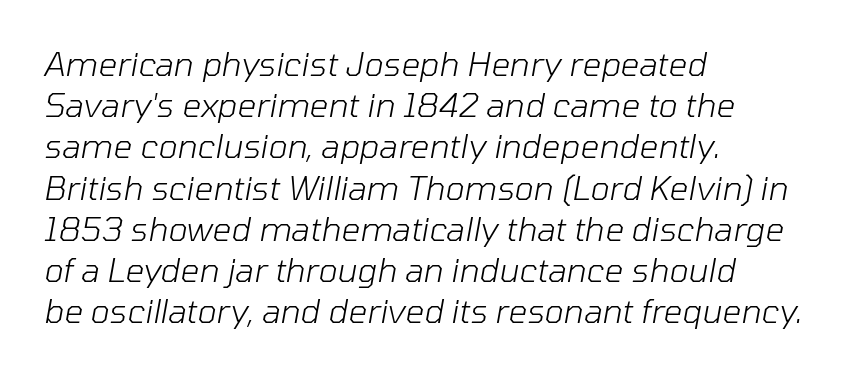
Q: Is the text bold? A: No.
Q: Is the text italic (slanted)? A: Yes, it leans right by about 10 degrees.
Q: Is the text underlined? A: No.
Q: How is the paragraph aligned? A: Left-aligned.
Q: Is the spacing between letters normal or unusually wide? A: Normal.
Q: Is the spacing between lines tight, normal or loose? A: Normal.
Q: Width (condensed, normal, or wide)? A: Normal.
Q: Stroke contrast? A: Low.
Q: x-height? A: Medium.
Q: Monospaced? A: No.
